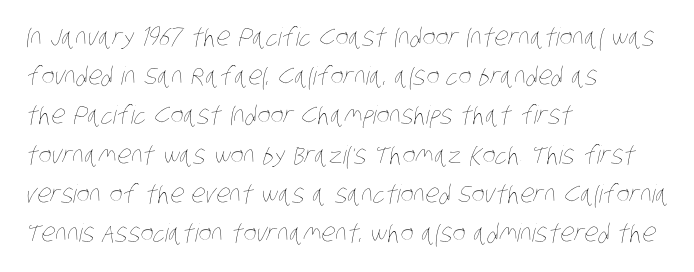
The image shows 25 px text type; set left-aligned, normal line spacing (1.57x), normal letter spacing, not underlined.
